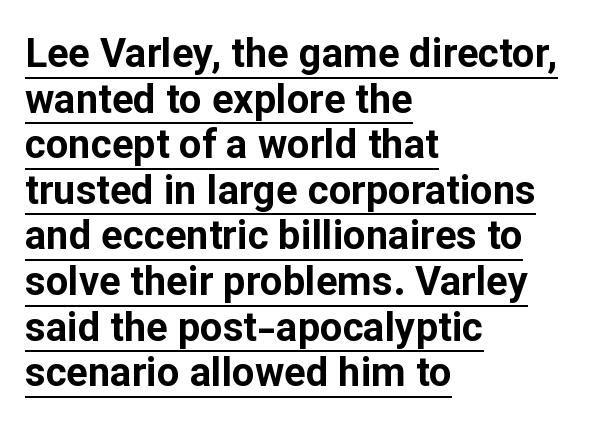
{"serif": "no", "italic": "no", "bold": "yes", "weight": "bold", "width": "normal", "stroke_contrast": "low", "x_height": "medium", "monospaced": "no", "underline": "yes", "align": "left", "line_spacing": "tight", "line_spacing_ratio": 1.14, "letter_spacing": "normal", "letter_spacing_em": 0.0, "glyph_px": 40}
